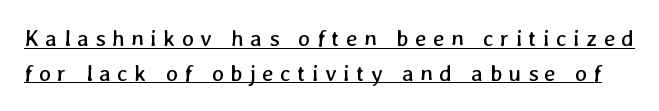
{"bold": "no", "underline": "yes", "line_spacing": "normal", "line_spacing_ratio": 1.51, "letter_spacing": "wide", "letter_spacing_em": 0.28, "glyph_px": 23}
